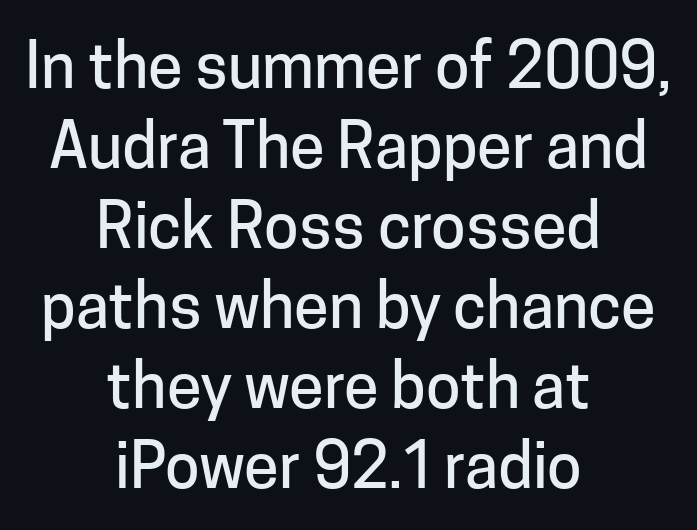
{"serif": "no", "italic": "no", "width": "normal", "stroke_contrast": "low", "x_height": "medium", "monospaced": "no", "underline": "no", "align": "center", "line_spacing": "normal", "line_spacing_ratio": 1.27, "letter_spacing": "normal", "letter_spacing_em": 0.0, "glyph_px": 63}
